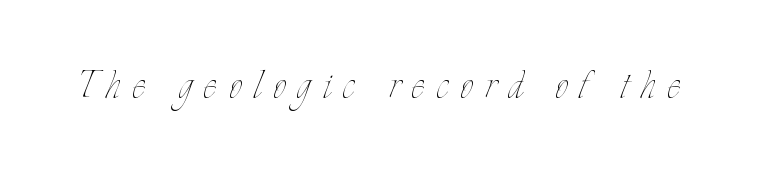
{"bold": "no", "weight": "thin", "width": "condensed", "stroke_contrast": "low", "x_height": "small", "monospaced": "no", "underline": "no", "letter_spacing": "wide", "letter_spacing_em": 0.25, "glyph_px": 50}
